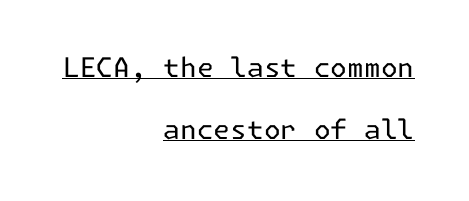
Q: Is the text bold? A: No.
Q: Is the text italic (slanted)? A: No, it is upright.
Q: Is the text underlined? A: Yes.
Q: How is the paragraph aligned? A: Right-aligned.
Q: Is the spacing between letters normal or unusually wide? A: Normal.
Q: Is the spacing between lines tight, normal or loose? A: Loose.
